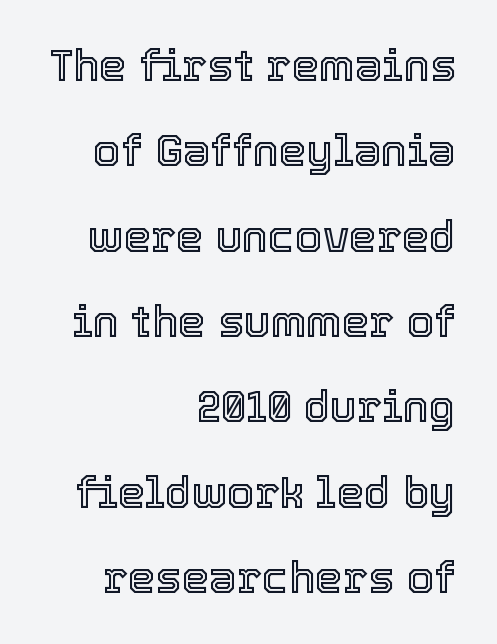
Q: Is the text italic (slanted)? A: No, it is upright.
Q: Is the text underlined? A: No.
Q: How is the paragraph aligned? A: Right-aligned.
Q: Is the spacing between letters normal or unusually wide? A: Normal.
Q: Is the spacing between lines tight, normal or loose? A: Loose.
Q: Width (condensed, normal, or wide)? A: Normal.
Q: x-height? A: Medium.
Q: Monospaced? A: No.
